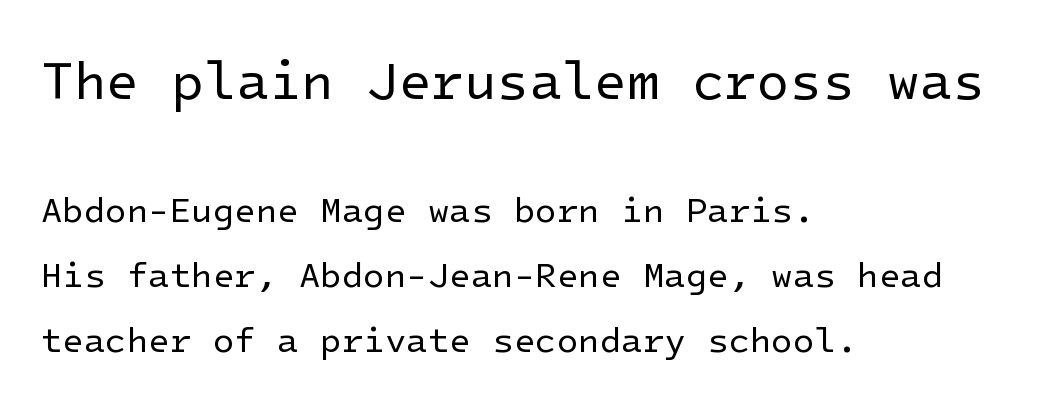
The tracking reads as untouched default to a designer's eye. This is roman type, the default non-slanted kind. Scale decreases going downward across the two blocks. Where is the straight margin? On the left. No letter is thick-stroked: the sample isn't bold.
